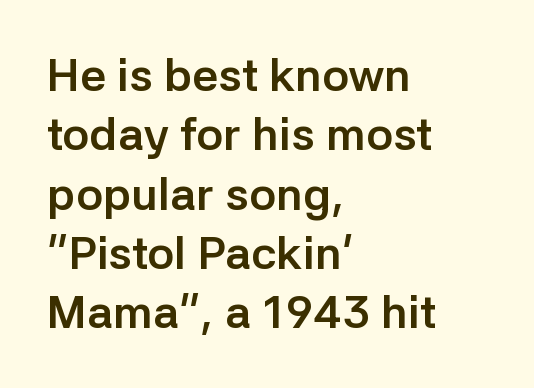
The image shows 46 px semibold sans-serif type, upright; set left-aligned, normal line spacing (1.29x), normal letter spacing, not underlined; low stroke contrast and a medium x-height.
